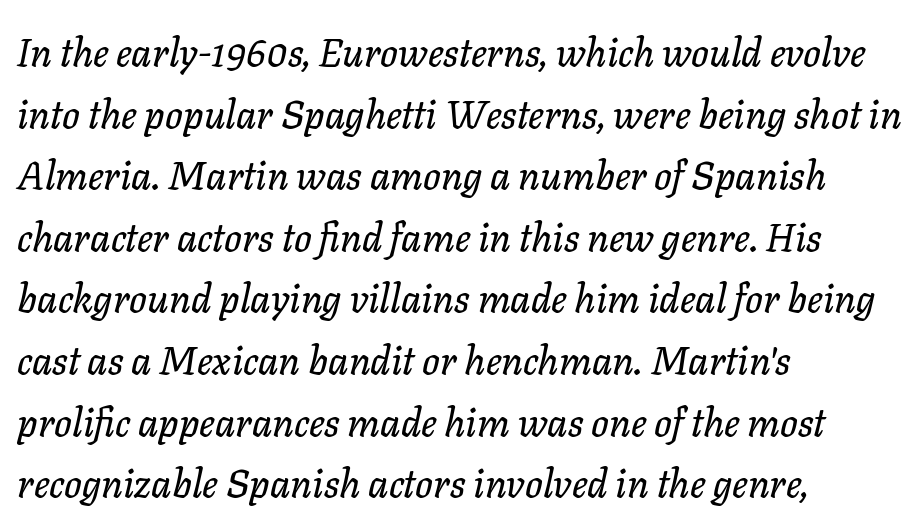
Q: Is the text italic (slanted)? A: Yes, it leans right by about 11 degrees.
Q: Is the text underlined? A: No.
Q: How is the paragraph aligned? A: Left-aligned.
Q: Is the spacing between letters normal or unusually wide? A: Normal.
Q: Is the spacing between lines tight, normal or loose? A: Normal.
Q: Width (condensed, normal, or wide)? A: Normal.
Q: Stroke contrast? A: Low.
Q: x-height? A: Medium.
Q: Monospaced? A: No.
